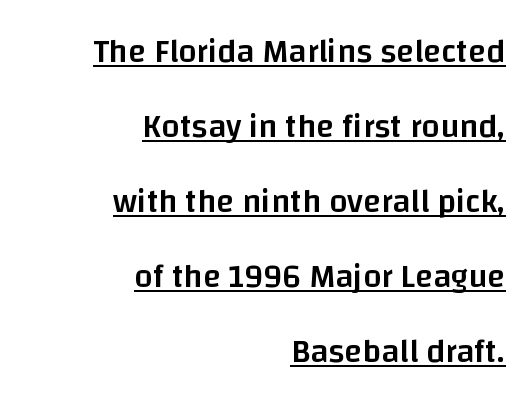
Q: Is the text bold? A: Semi-bold.
Q: Is the text italic (slanted)? A: No, it is upright.
Q: Is the typeface a serif or a sans-serif typeface? A: Sans-serif.
Q: Is the text underlined? A: Yes.
Q: How is the paragraph aligned? A: Right-aligned.
Q: Is the spacing between letters normal or unusually wide? A: Normal.
Q: Is the spacing between lines tight, normal or loose? A: Loose.
Q: Width (condensed, normal, or wide)? A: Normal.
Q: Stroke contrast? A: Low.
Q: x-height? A: Large.
Q: Monospaced? A: No.
